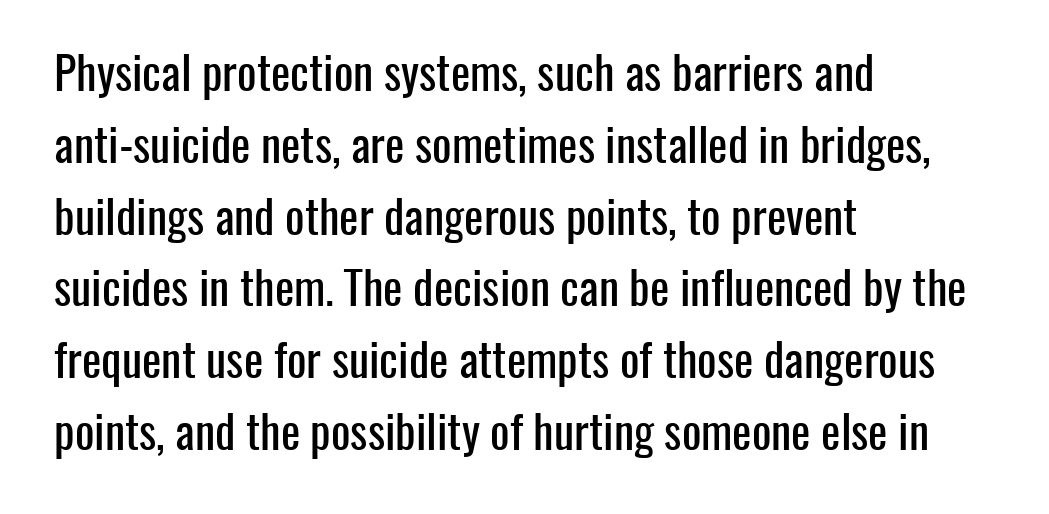
The image shows 46 px condensed sans-serif type, upright; set left-aligned, normal line spacing (1.56x), normal letter spacing, not underlined; low stroke contrast and a medium x-height.
